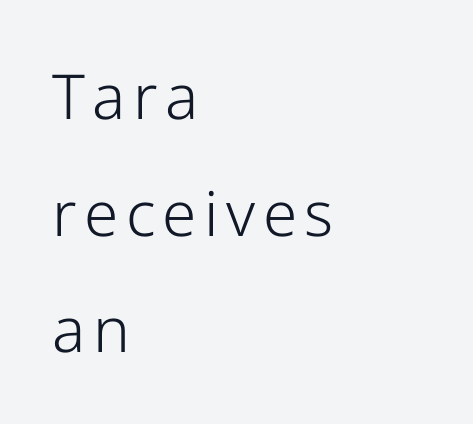
Anything drawn beneath the words? Only blank space. Horizontal alignment here is leftward, the default for most running prose. Type style note: lacks serifs. Every stem runs plumb, perpendicular to the baseline. Stroke mass is kept to a normal reading level or below.
